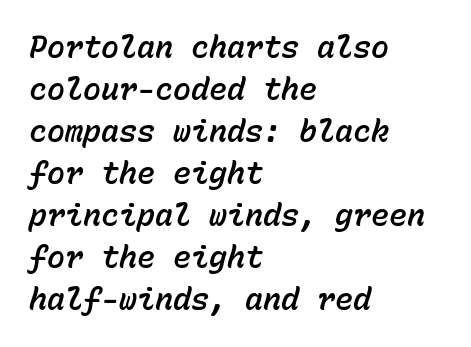
{"italic": "yes", "lean": "right", "slant_degrees": 15, "width": "normal", "stroke_contrast": "low", "x_height": "medium", "monospaced": "yes", "underline": "no", "align": "left", "line_spacing": "normal", "line_spacing_ratio": 1.4, "letter_spacing": "normal", "letter_spacing_em": 0.0, "glyph_px": 30}
